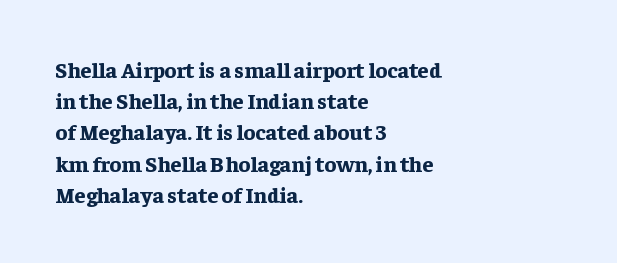
In CSS terms this would be text-align: left. Baseline-to-baseline distance is the conventional proportion of letter height. Notice how the stems are strictly vertical — no italics here. The space beneath each line is pristine and unruled. Spacing between characters is what you'd get straight out of the box. The passage shown is emphatically bold.
